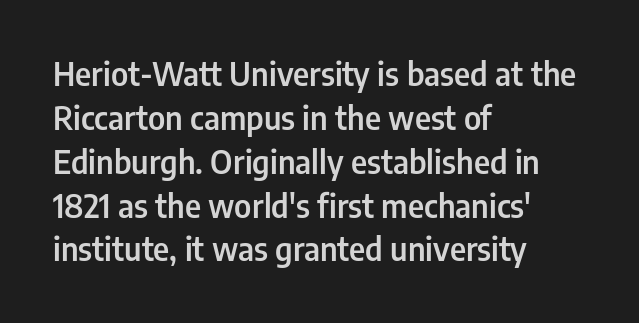
{"serif": "no", "italic": "no", "bold": "semi", "weight": "semibold", "width": "condensed", "stroke_contrast": "low", "x_height": "medium", "monospaced": "no", "underline": "no", "align": "left", "line_spacing": "normal", "line_spacing_ratio": 1.37, "letter_spacing": "normal", "letter_spacing_em": 0.0, "glyph_px": 32}
